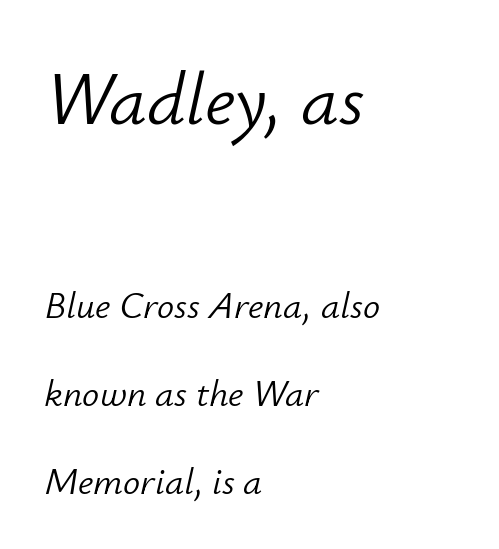
Q: Is the text bold? A: No.
Q: Is the text italic (slanted)? A: Yes, it leans right by about 12 degrees.
Q: Is the text underlined? A: No.
Q: How is the paragraph aligned? A: Left-aligned.
Q: Is the spacing between letters normal or unusually wide? A: Normal.
Q: Is the spacing between lines tight, normal or loose? A: Loose.
Q: Which block of text is set in a larger size, the first (top) or the second (bottom)? A: The first (top) one.
Q: Width (condensed, normal, or wide)? A: Normal.
Q: Stroke contrast? A: Low.
Q: x-height? A: Small.
Q: Monospaced? A: No.
